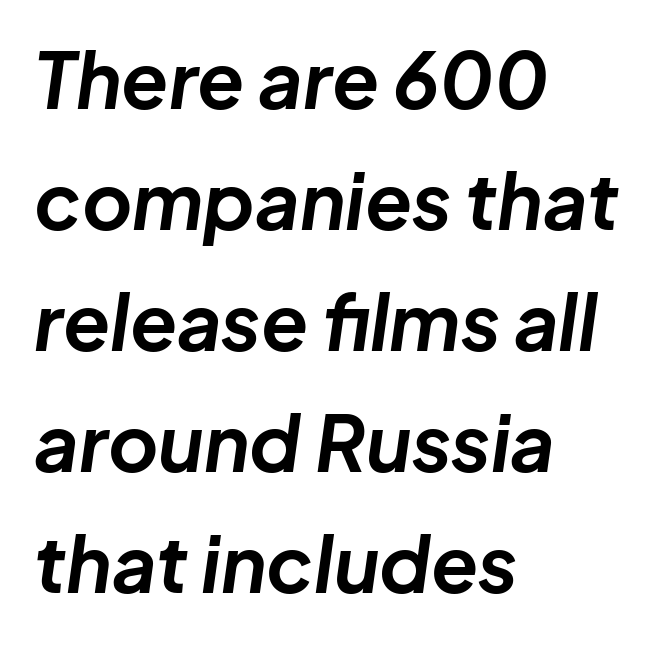
Baseline-to-baseline distance is the conventional proportion of letter height. The whole block is typeset with a tilt. A typesetter would call this proportional, since set widths differ per character. A classic flush-left, rag-right setting is used for this passage. The words here are not underlined. Each word holds together tightly as a unit, with standard inter-letter gaps.
